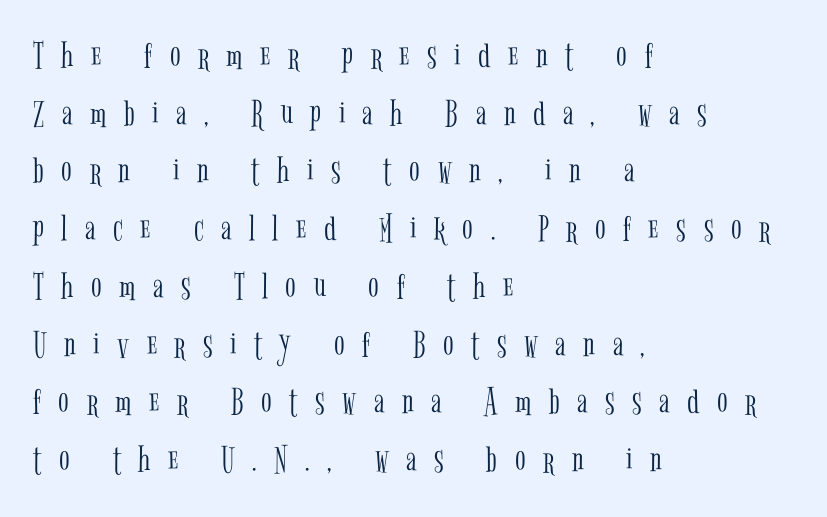
Reading down the column, the eye jumps a familiar distance to each next line. Reading down the block, your eye returns to a fixed left position each line. Does extra space separate the letters? Yes, quite a lot of it. Think of a printed novel: that variable character pitch is what you see here.
